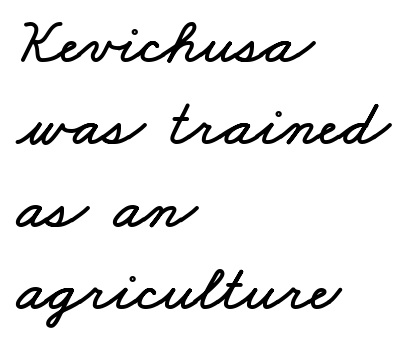
Q: Is the text underlined? A: No.
Q: How is the paragraph aligned? A: Left-aligned.
Q: Is the spacing between letters normal or unusually wide? A: Normal.
Q: Is the spacing between lines tight, normal or loose? A: Normal.
Q: Width (condensed, normal, or wide)? A: Wide.
Q: Stroke contrast? A: Low.
Q: x-height? A: Small.
Q: Monospaced? A: No.
